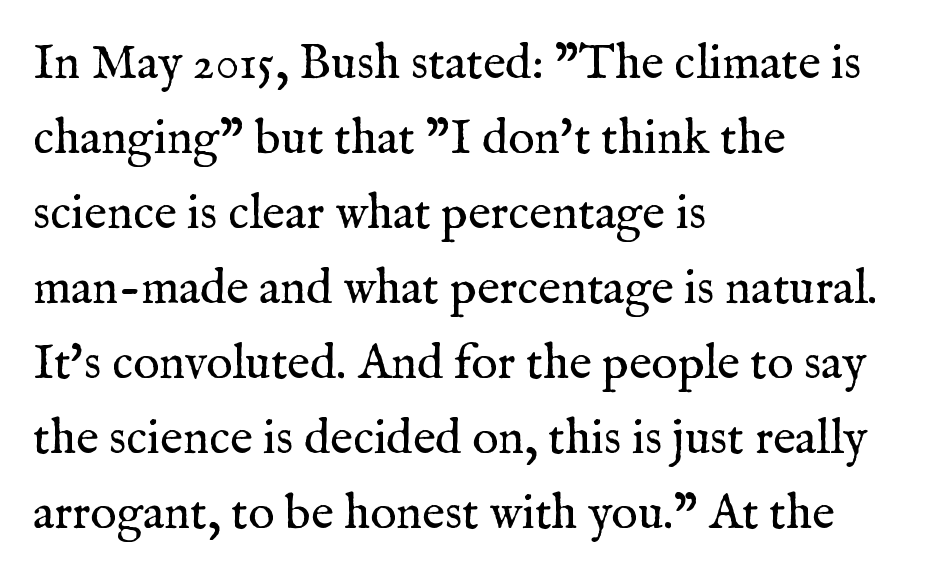
Designer's note — italics off, roman on. Leading: standard. A bare baseline throughout the passage. Layout note: lines flush left. Honestly, the letter spacing is just normal — you wouldn't notice it. A light-to-regular cut is what we see here.
